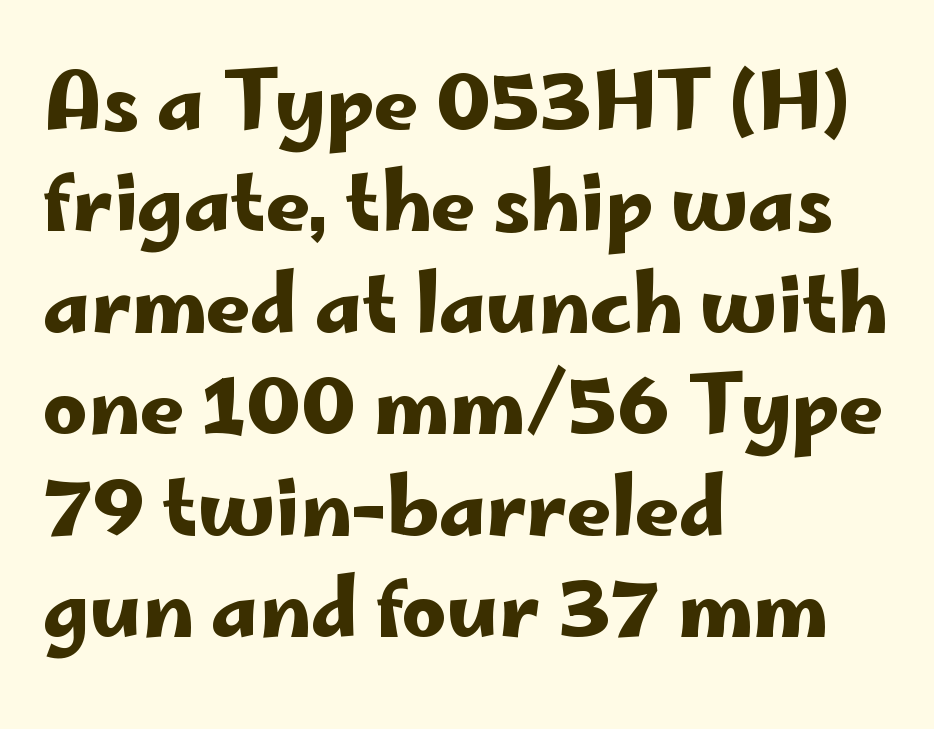
{"serif": "no", "italic": "no", "width": "wide", "stroke_contrast": "low", "x_height": "small", "monospaced": "no", "underline": "no", "align": "left", "line_spacing": "normal", "line_spacing_ratio": 1.3, "letter_spacing": "normal", "letter_spacing_em": 0.0, "glyph_px": 78}
